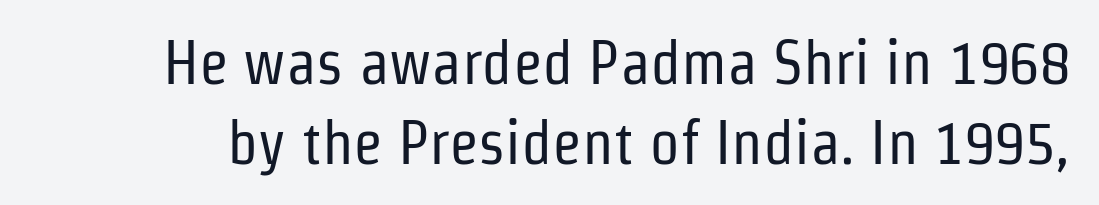
The image shows 61 px regular-weight, condensed sans-serif type, upright; set normal line spacing (1.31x), normal letter spacing, not underlined; low stroke contrast and a medium x-height.
